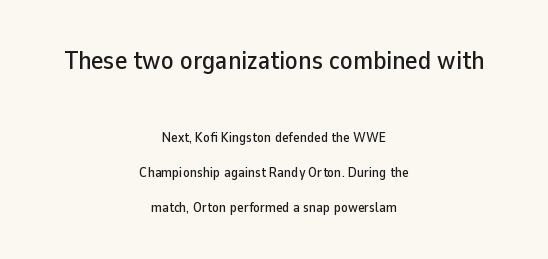
Successive baselines arrive slowly, with a big drop between each. The strip under each line holds only bare page. There is no visible air inserted between adjacent glyphs. Compare the two chunks: the upper has the greater cap height.
